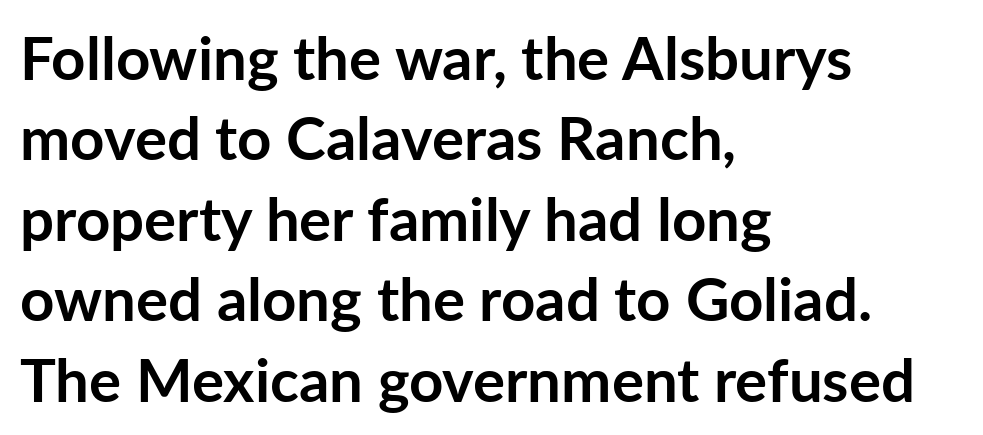
The image shows 60 px semibold sans-serif type, upright; set left-aligned, normal line spacing (1.34x), normal letter spacing, not underlined; low stroke contrast and a medium x-height.
